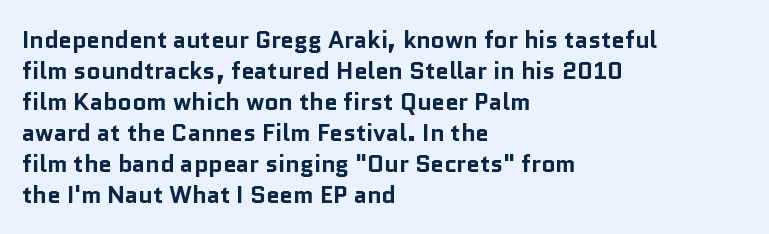
Q: Is the text bold? A: Yes.
Q: Is the text italic (slanted)? A: No, it is upright.
Q: Is the text underlined? A: No.
Q: How is the paragraph aligned? A: Left-aligned.
Q: Is the spacing between letters normal or unusually wide? A: Normal.
Q: Is the spacing between lines tight, normal or loose? A: Normal.
